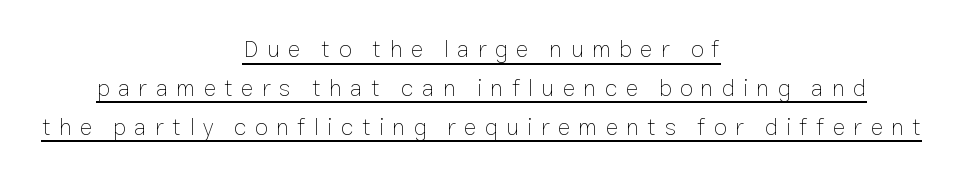
The image shows 24 px text type, upright; set centered, normal line spacing (1.62x), unusually wide letter spacing (+0.34 em), underlined.
